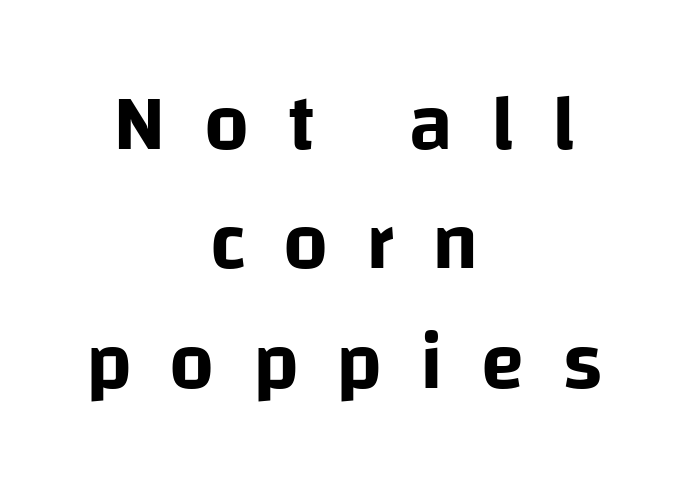
{"serif": "no", "italic": "no", "width": "normal", "stroke_contrast": "low", "x_height": "large", "monospaced": "no", "underline": "no", "align": "center", "line_spacing": "normal", "line_spacing_ratio": 1.51, "letter_spacing": "wide", "letter_spacing_em": 0.48, "glyph_px": 79}
